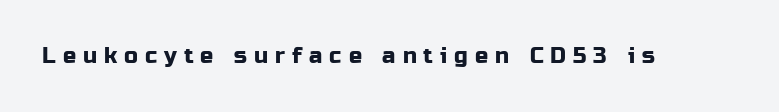
Q: Is the text italic (slanted)? A: No, it is upright.
Q: Is the text underlined? A: No.
Q: Is the spacing between letters normal or unusually wide? A: Unusually wide.
